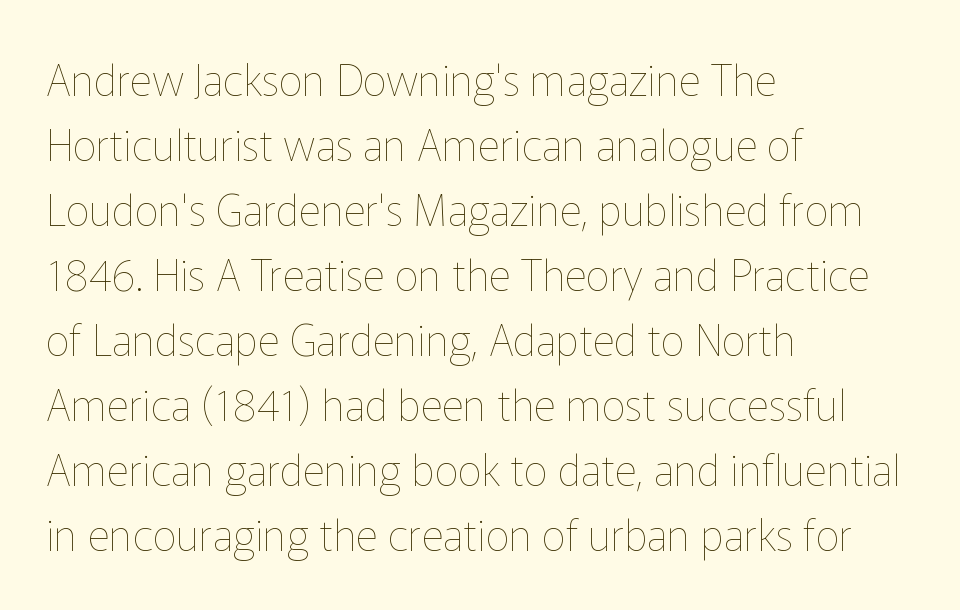
Q: Is the text bold? A: No.
Q: Is the text italic (slanted)? A: No, it is upright.
Q: Is the text underlined? A: No.
Q: How is the paragraph aligned? A: Left-aligned.
Q: Is the spacing between letters normal or unusually wide? A: Normal.
Q: Is the spacing between lines tight, normal or loose? A: Normal.
Q: Width (condensed, normal, or wide)? A: Normal.
Q: Stroke contrast? A: Low.
Q: x-height? A: Medium.
Q: Monospaced? A: No.
